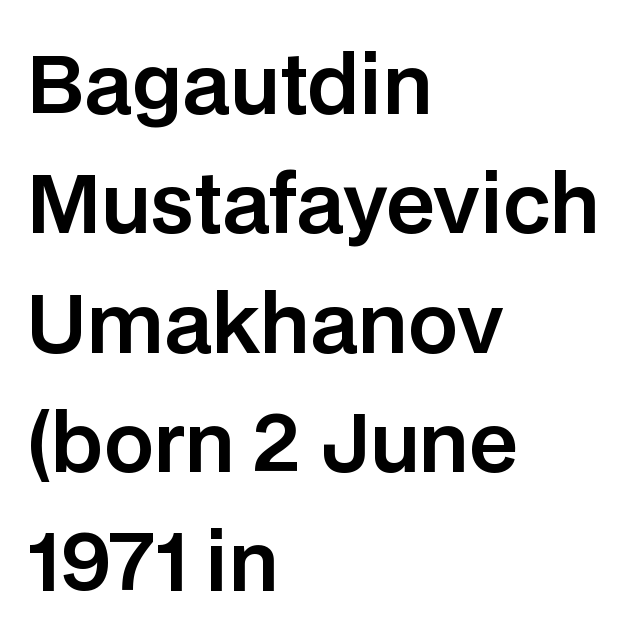
The text was rendered using a sans face with plain stroke endings. These lines stack with their left ends in a neat column. The specimen omits any rule beneath the text block's lines. The rendering uses natural spacing where letterforms have individual widths.
